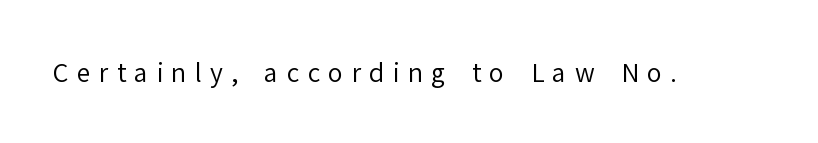
The image shows 25 px text type, upright; set unusually wide letter spacing (+0.33 em), not underlined.
